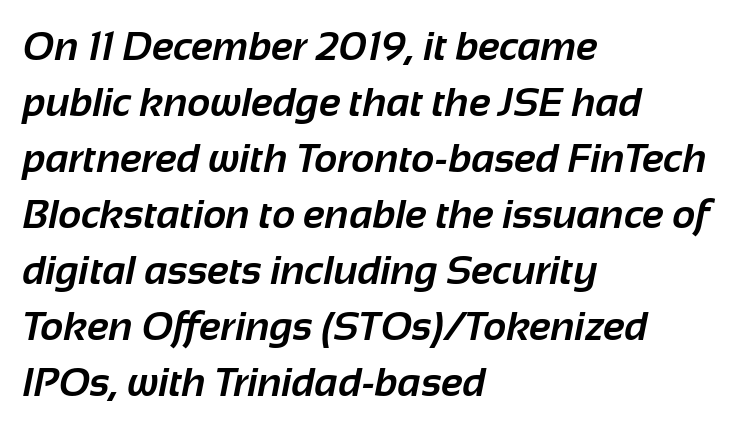
I'd describe the lettering as bold — thick and assertive. Standard letterfit; no display-style spreading of the glyphs. Typeset ragged right — the left edge is the straight one. This rendering employs a face without finishing strokes, i.e., a sans-serif.
